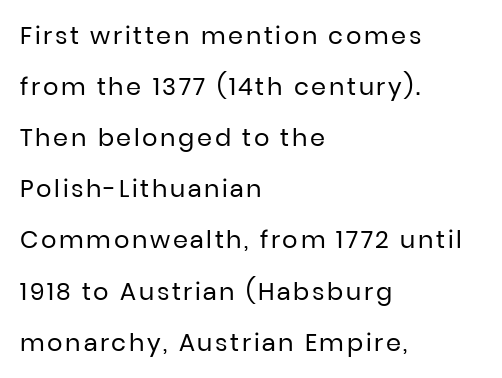
The line-height multiplier appears high, well above default. Tall strokes in this sample are plumb rather than angled. Layout note: lines flush left. The font is comparable to plain body text, perhaps lighter. The zone under the glyphs is completely vacant.
